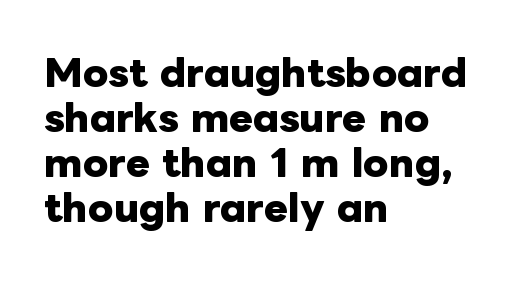
Is this a fixed-width face? No — the glyphs have proportional, varying widths. No italicization has been applied; the sample stays upright. The setting favours the left margin, as ordinary paragraphs usually do. This rendering features lettering with no underline.
